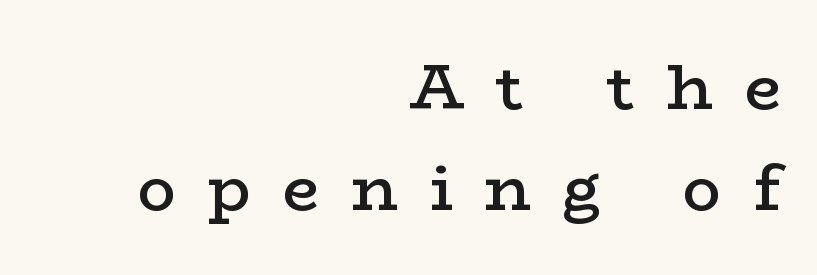
The font's upright variant was chosen for this text. Baseline-to-baseline distance is the conventional proportion of letter height. Varying glyph widths throughout — classic text-font behaviour. To sum up the face: it has serifs. Visually the block forms a straight wall on the right and a jagged coastline on the left. A semibold gives these letters moderate extra thickness, short of bold.
